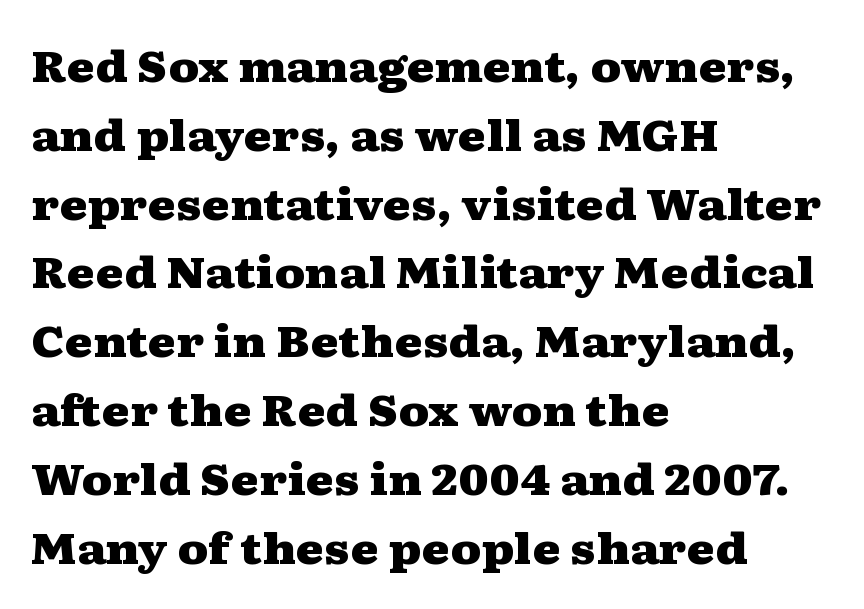
The image shows 43 px heavy, wide serif type, upright; set left-aligned, normal line spacing (1.6x), normal letter spacing, not underlined; medium stroke contrast and a medium x-height.
